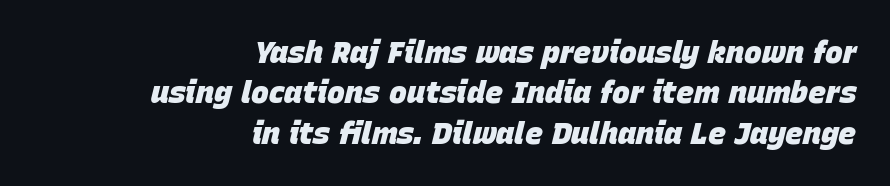
The gap between lines stays unmarked. Typesetter's note: full bold, strokes at maximum text heaviness. You could not count columns in this text — the font is proportionally spaced. Italic? Definitely — the glyphs are oblique. The passage is arranged like a letterhead date or caption credit — flush right.
